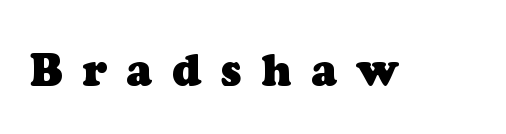
Q: Is the text bold? A: Yes.
Q: Is the typeface a serif or a sans-serif typeface? A: Serif.
Q: Is the text underlined? A: No.
Q: Is the spacing between letters normal or unusually wide? A: Unusually wide.
Q: Width (condensed, normal, or wide)? A: Normal.
Q: Stroke contrast? A: Low.
Q: x-height? A: Medium.
Q: Monospaced? A: No.
